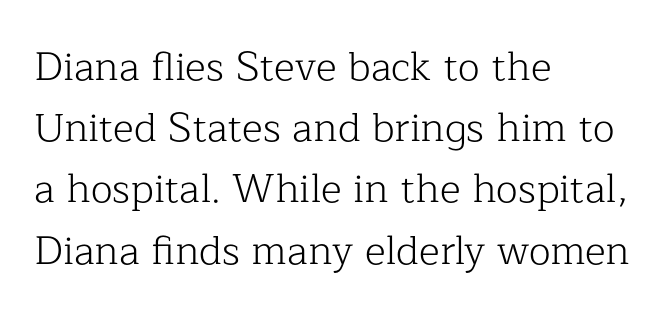
{"serif": "yes", "italic": "no", "bold": "no", "weight": "light", "width": "normal", "stroke_contrast": "low", "x_height": "medium", "monospaced": "no", "underline": "no", "align": "left", "line_spacing": "normal", "line_spacing_ratio": 1.53, "letter_spacing": "normal", "letter_spacing_em": 0.0, "glyph_px": 40}
